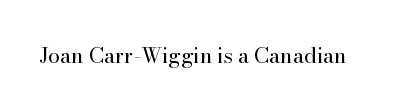
{"italic": "no", "bold": "no", "underline": "no", "letter_spacing": "normal", "letter_spacing_em": 0.0, "glyph_px": 21}
